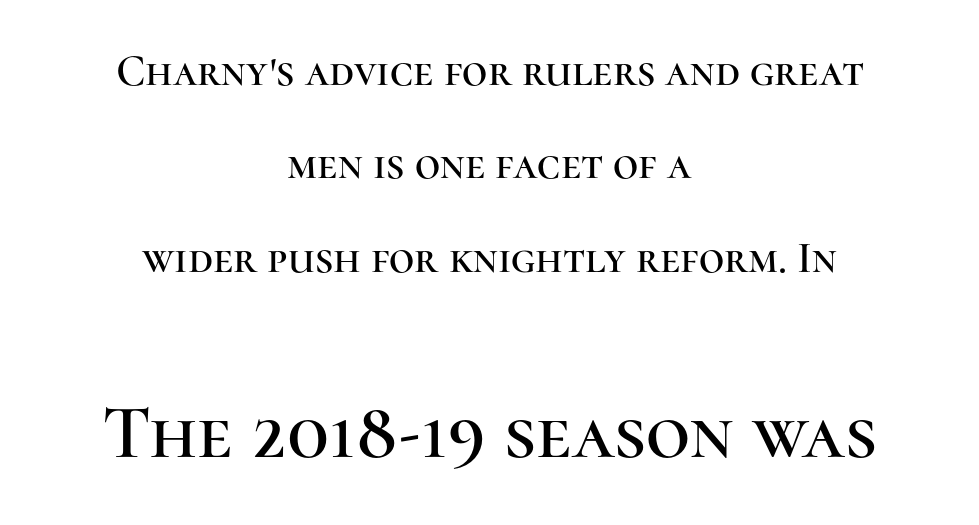
Q: Is the text italic (slanted)? A: No, it is upright.
Q: Is the typeface a serif or a sans-serif typeface? A: Serif.
Q: Is the text underlined? A: No.
Q: How is the paragraph aligned? A: Centered.
Q: Is the spacing between letters normal or unusually wide? A: Normal.
Q: Is the spacing between lines tight, normal or loose? A: Loose.
Q: Which block of text is set in a larger size, the first (top) or the second (bottom)? A: The second (bottom) one.
Q: Width (condensed, normal, or wide)? A: Normal.
Q: Stroke contrast? A: High.
Q: x-height? A: Medium.
Q: Monospaced? A: No.
